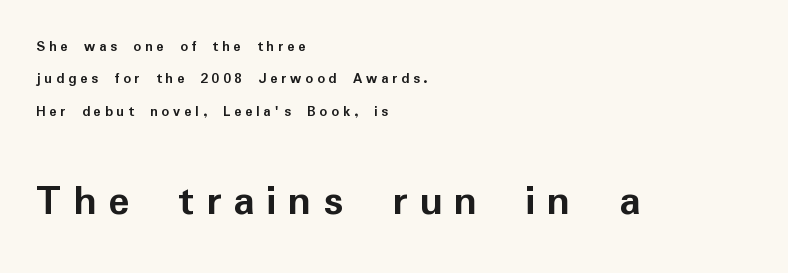
Each line starts at the same left margin while the right side varies. The glyphs in this specimen are sans serif. The tracking reads as deliberately expanded to a designer's eye. Typesetter's note — lower block bumped up in size, upper block left smaller. In terms of posture, this sample is upright.
